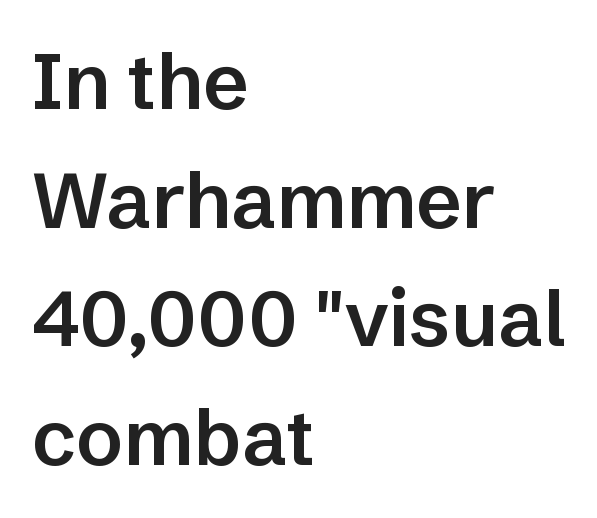
Between one letter and the next there's only the usual sliver of space. The space directly below the letters is spotless. Caption: multi-line text, flush left, ragged right. Weight: semibold (demi). Regular leading.
